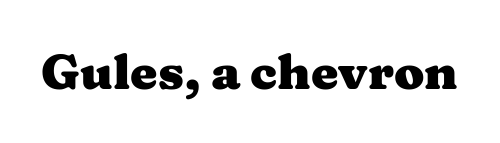
The image shows 49 px heavy, wide serif type, upright; set normal letter spacing, not underlined; medium stroke contrast and a medium x-height.
